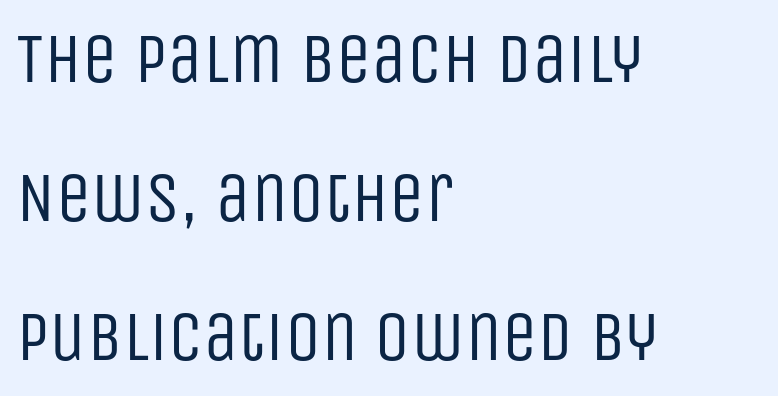
{"serif": "no", "italic": "no", "bold": "no", "weight": "regular", "width": "condensed", "stroke_contrast": "low", "x_height": "large", "monospaced": "no", "underline": "no", "align": "left", "line_spacing": "loose", "line_spacing_ratio": 1.96, "letter_spacing": "normal", "letter_spacing_em": 0.0, "glyph_px": 71}
